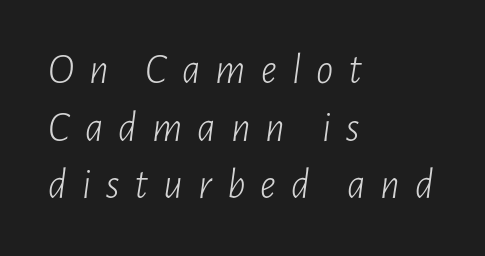
Vertical stems look standard width or narrower in stroke. In CSS terms this would be text-align: left. Words float on clear page, feet unadorned. The letters advance in unequal steps, a hallmark of proportional type.
